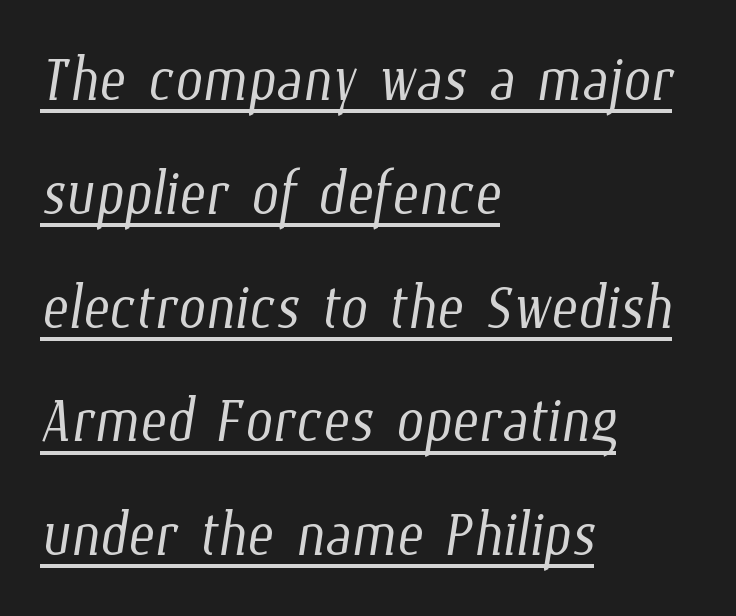
The image shows 79 px light, condensed type; set left-aligned, normal line spacing (1.44x), normal letter spacing, underlined; low stroke contrast and a medium x-height.
